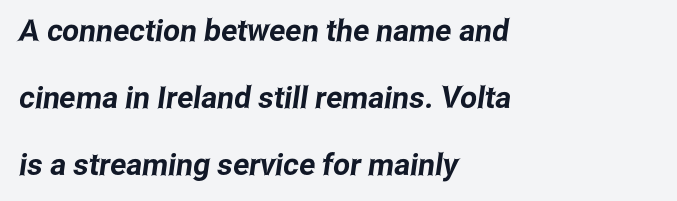
The image shows 30 px condensed sans-serif type; set left-aligned, loose line spacing (2.23x), normal letter spacing, not underlined; low stroke contrast and a medium x-height.
